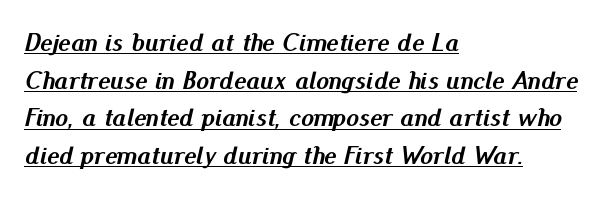
Q: Is the text bold? A: Yes.
Q: Is the text italic (slanted)? A: Yes, it leans right by about 13 degrees.
Q: Is the text underlined? A: Yes.
Q: How is the paragraph aligned? A: Left-aligned.
Q: Is the spacing between letters normal or unusually wide? A: Normal.
Q: Is the spacing between lines tight, normal or loose? A: Normal.
